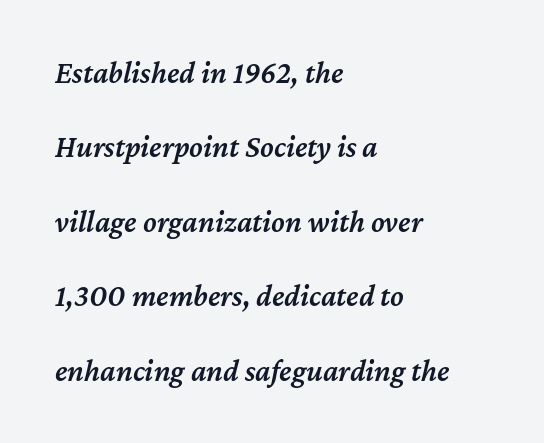
These lines are rendered in a variable-pitch font. The ragged edge is on the right, which tells us the setting is flush left. A typesetter would mark this as italic. Caption: standard tracking, unaltered.
